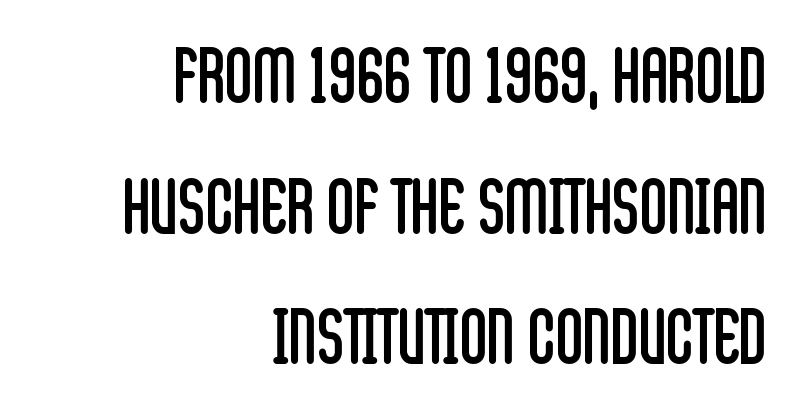
{"serif": "no", "italic": "no", "bold": "no", "weight": "regular", "width": "condensed", "stroke_contrast": "low", "x_height": "large", "monospaced": "no", "underline": "no", "align": "right", "line_spacing_ratio": 1.72, "letter_spacing": "normal", "letter_spacing_em": 0.0, "glyph_px": 76}
